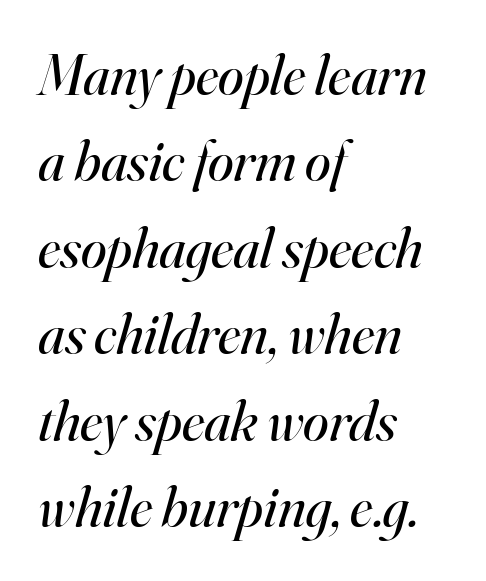
Q: Is the text bold? A: No.
Q: Is the text italic (slanted)? A: Yes, it leans right by about 16 degrees.
Q: Is the typeface a serif or a sans-serif typeface? A: Serif.
Q: Is the text underlined? A: No.
Q: How is the paragraph aligned? A: Left-aligned.
Q: Is the spacing between letters normal or unusually wide? A: Normal.
Q: Is the spacing between lines tight, normal or loose? A: Normal.
Q: Width (condensed, normal, or wide)? A: Normal.
Q: Stroke contrast? A: High.
Q: x-height? A: Small.
Q: Monospaced? A: No.
